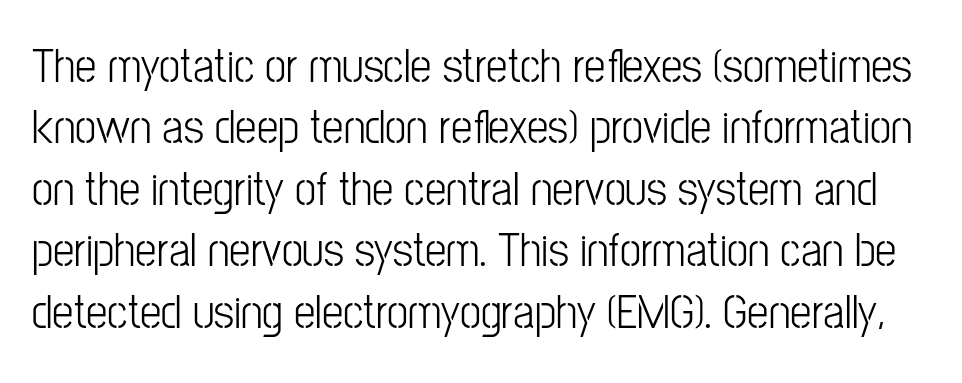
The image shows 48 px condensed sans-serif type, upright; set normal line spacing (1.28x), normal letter spacing, not underlined; low stroke contrast and a medium x-height.
